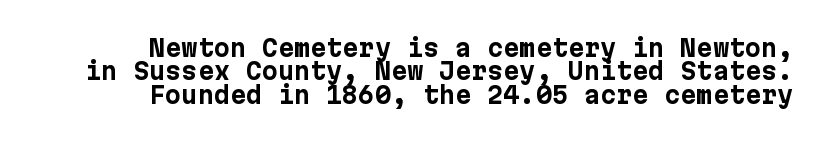
Q: Is the text bold? A: Yes.
Q: Is the text italic (slanted)? A: No, it is upright.
Q: Is the text underlined? A: No.
Q: How is the paragraph aligned? A: Right-aligned.
Q: Is the spacing between letters normal or unusually wide? A: Normal.
Q: Is the spacing between lines tight, normal or loose? A: Tight.
